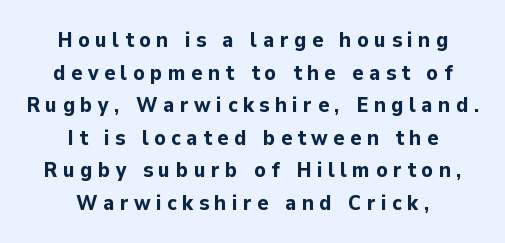
The image shows 21 px bold type, upright; set centered, normal line spacing (1.55x), unusually wide letter spacing (+0.26 em), not underlined.
